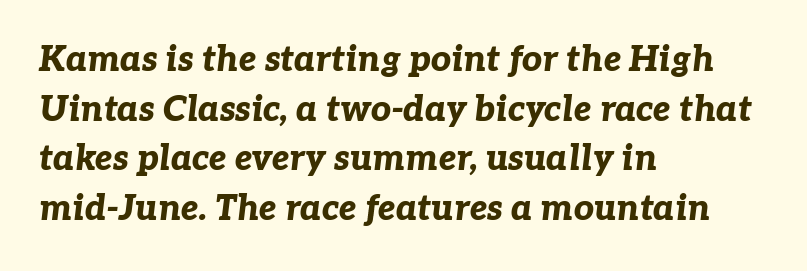
A bare baseline throughout the passage. Default kerning and tracking; the words read as compact shapes. Proportional: the letters do not fall into vertical columns. Does the leading feel generous? No, just average.
